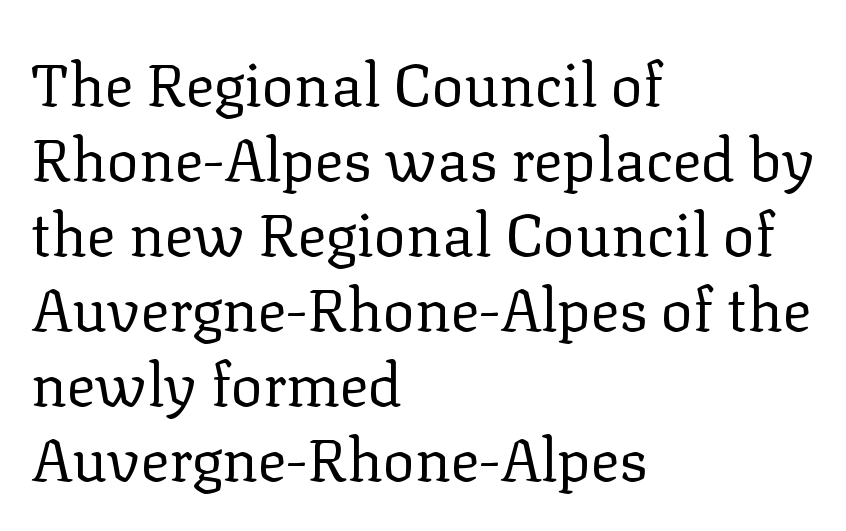
Q: Is the text bold? A: No.
Q: Is the text italic (slanted)? A: No, it is upright.
Q: Is the typeface a serif or a sans-serif typeface? A: Serif.
Q: Is the text underlined? A: No.
Q: How is the paragraph aligned? A: Left-aligned.
Q: Is the spacing between letters normal or unusually wide? A: Normal.
Q: Is the spacing between lines tight, normal or loose? A: Normal.
Q: Width (condensed, normal, or wide)? A: Normal.
Q: Stroke contrast? A: Low.
Q: x-height? A: Medium.
Q: Monospaced? A: No.
